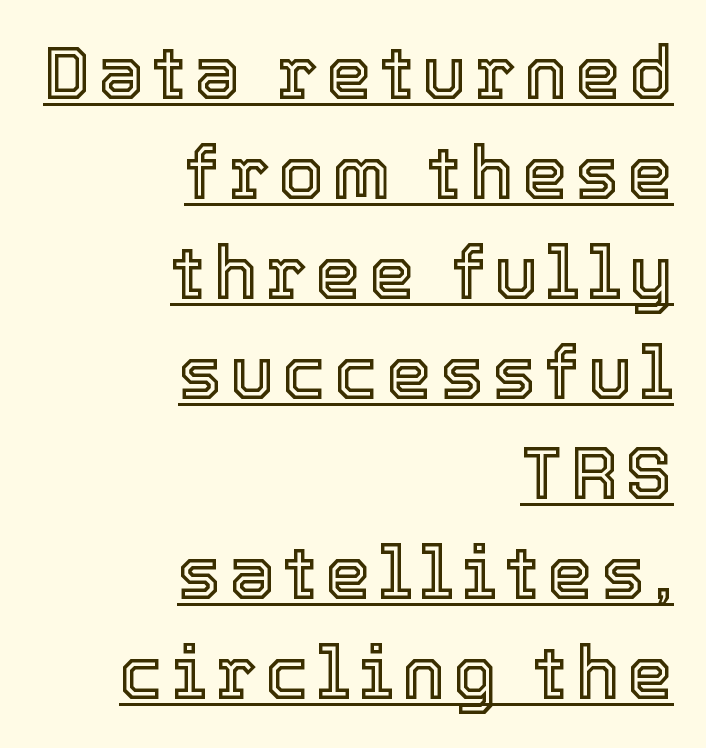
Q: Is the text italic (slanted)? A: No, it is upright.
Q: Is the text underlined? A: Yes.
Q: How is the paragraph aligned? A: Right-aligned.
Q: Is the spacing between lines tight, normal or loose? A: Normal.
Q: Width (condensed, normal, or wide)? A: Normal.
Q: x-height? A: Medium.
Q: Monospaced? A: No.
